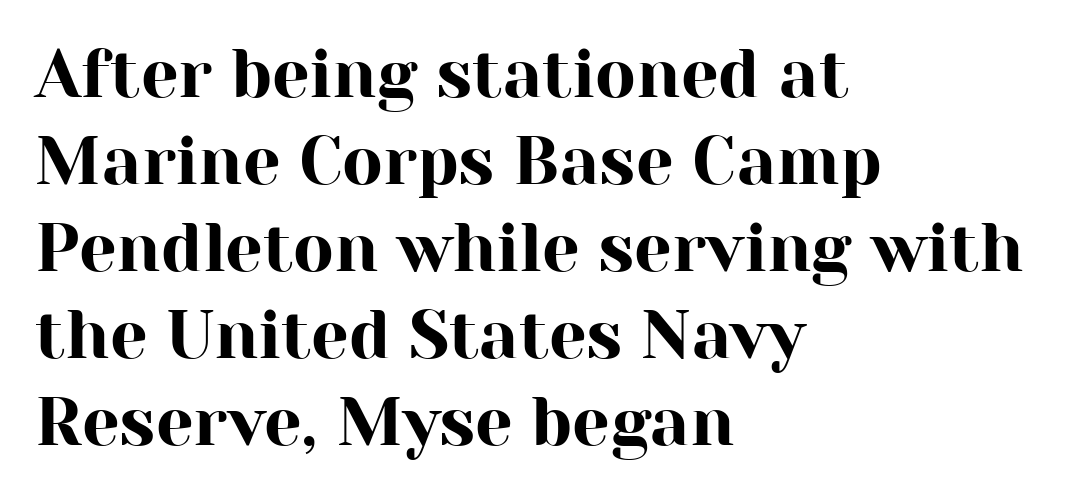
Rows of type keep a routine distance in the vertical direction. The passage is arranged the way most books set body copy — flush left. Honestly, there is no underline to notice here at all. This rendering leaves character spacing at its baseline value. Posture: upright roman.
